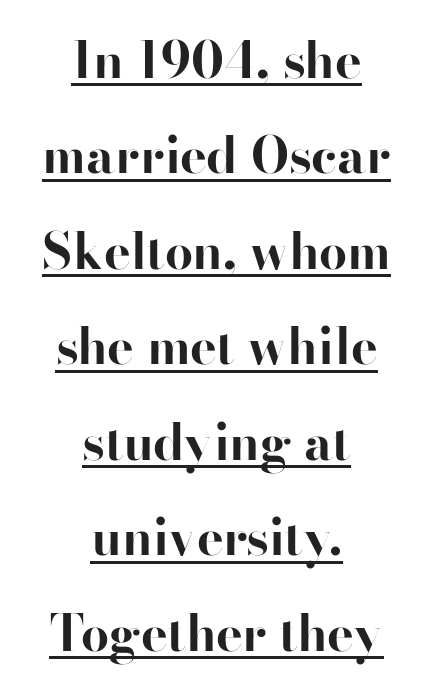
The image shows 50 px bold serif type, upright; set centered, loose line spacing (1.91x), normal letter spacing, underlined; high stroke contrast and a small x-height.
